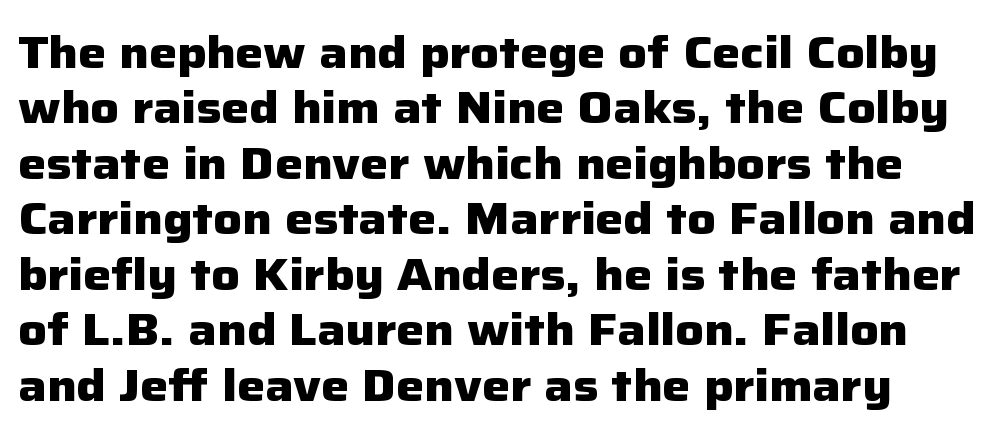
The image shows 44 px heavy sans-serif type, upright; set normal line spacing (1.26x), normal letter spacing, not underlined; low stroke contrast and a medium x-height.
